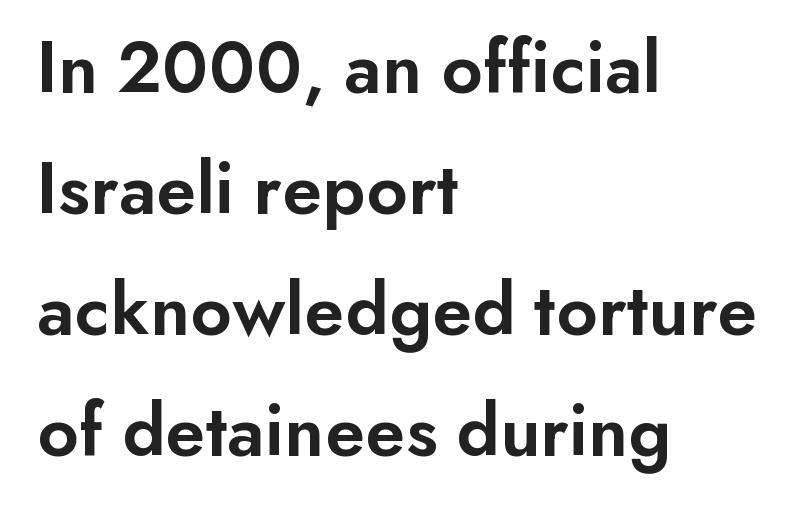
Q: Is the text bold? A: Semi-bold.
Q: Is the text italic (slanted)? A: No, it is upright.
Q: Is the typeface a serif or a sans-serif typeface? A: Sans-serif.
Q: Is the text underlined? A: No.
Q: How is the paragraph aligned? A: Left-aligned.
Q: Is the spacing between letters normal or unusually wide? A: Normal.
Q: Is the spacing between lines tight, normal or loose? A: Normal.
Q: Width (condensed, normal, or wide)? A: Normal.
Q: Stroke contrast? A: Low.
Q: x-height? A: Small.
Q: Monospaced? A: No.
